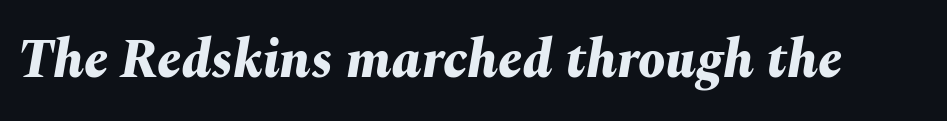
{"italic": "yes", "lean": "right", "slant_degrees": 10, "bold": "yes", "weight": "bold", "width": "normal", "stroke_contrast": "medium", "x_height": "medium", "monospaced": "no", "underline": "no", "letter_spacing": "normal", "letter_spacing_em": 0.0, "glyph_px": 54}
